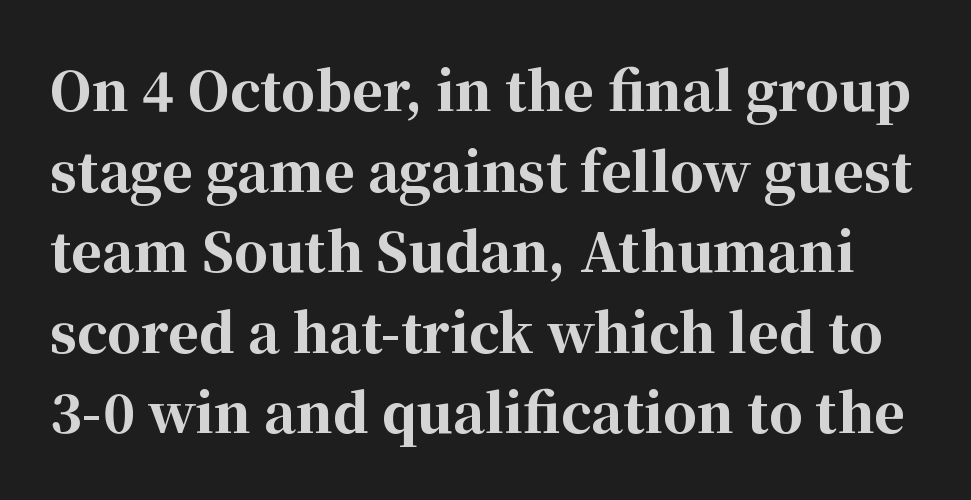
Strong, thick strokes mark this as bold type. Underline: absent. You can tell from the footed stems that serif type was used. This sample has the flowing, uneven cadence of proportional lettering. A normal amount of white space separates one row of letters from the next. The face used here is rendered with its standard letterfit.
